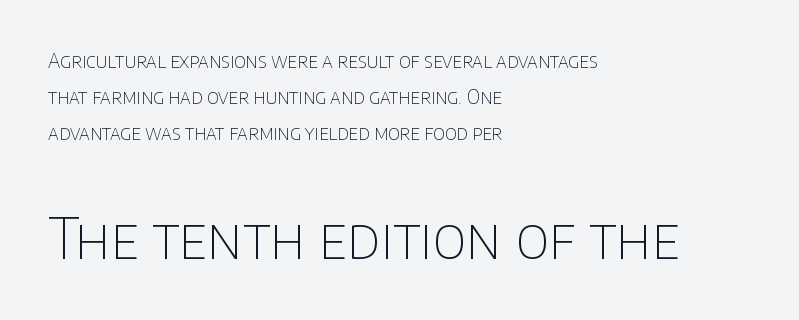
The image shows 56 px thin sans-serif type, upright; set left-aligned, line spacing 1.89x, normal letter spacing, not underlined; the second (bottom) block is 2.95x larger; low stroke contrast and a large x-height.
